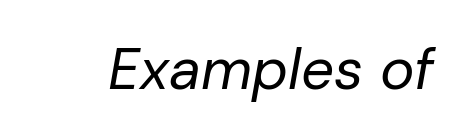
{"italic": "yes", "lean": "right", "slant_degrees": 10, "bold": "no", "weight": "regular", "width": "normal", "stroke_contrast": "low", "x_height": "medium", "monospaced": "no", "underline": "no", "letter_spacing": "normal", "letter_spacing_em": 0.0, "glyph_px": 58}
